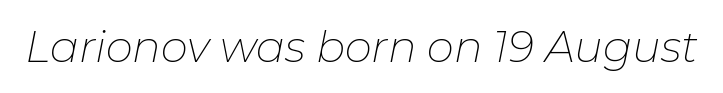
{"italic": "yes", "lean": "right", "slant_degrees": 11, "bold": "no", "weight": "thin", "width": "normal", "stroke_contrast": "low", "x_height": "medium", "monospaced": "no", "underline": "no", "letter_spacing": "normal", "letter_spacing_em": 0.0, "glyph_px": 43}
